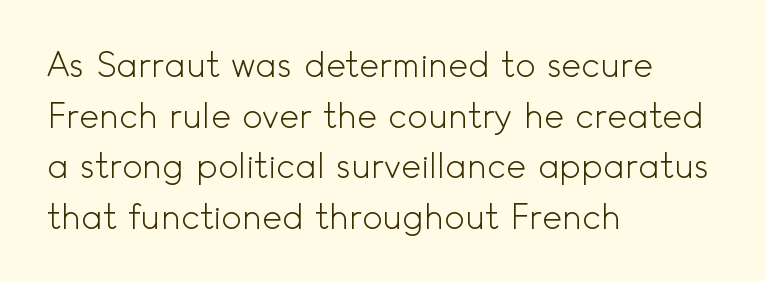
Q: Is the text bold? A: No.
Q: Is the text italic (slanted)? A: No, it is upright.
Q: Is the typeface a serif or a sans-serif typeface? A: Sans-serif.
Q: Is the text underlined? A: No.
Q: How is the paragraph aligned? A: Left-aligned.
Q: Is the spacing between letters normal or unusually wide? A: Normal.
Q: Is the spacing between lines tight, normal or loose? A: Normal.
Q: Width (condensed, normal, or wide)? A: Normal.
Q: x-height? A: Small.
Q: Monospaced? A: No.
